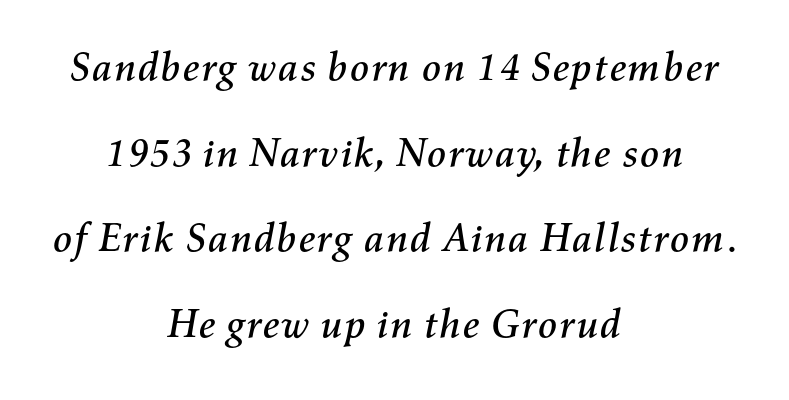
The image shows 40 px text type, italic (leaning right); set centered, loose line spacing (2.14x), normal letter spacing, not underlined; medium stroke contrast and a medium x-height.
